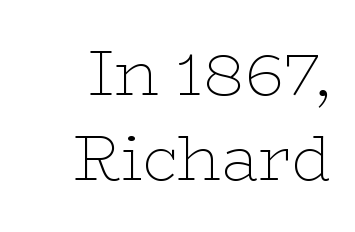
The image shows 63 px thin, wide serif type, upright; set right-aligned, normal line spacing (1.35x), normal letter spacing, not underlined; low stroke contrast and a medium x-height.
